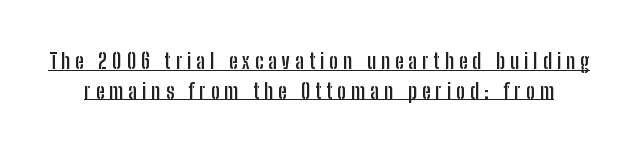
The image shows 21 px bold type, upright; set normal line spacing (1.41x), unusually wide letter spacing (+0.24 em), underlined.
